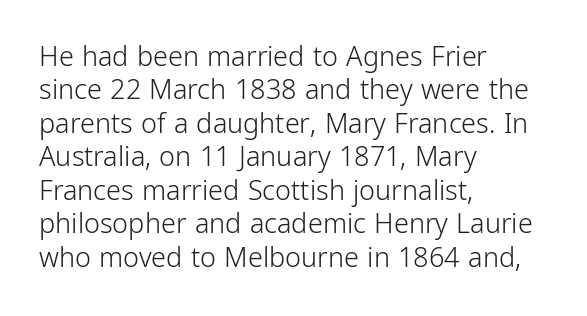
No letter is thick-stroked: the sample isn't bold. This rendering leaves character spacing at its baseline value. A bare baseline throughout the passage. Line beginnings align vertically; line endings do not. This sample uses an upright cut, with every glyph sitting square on the baseline.
